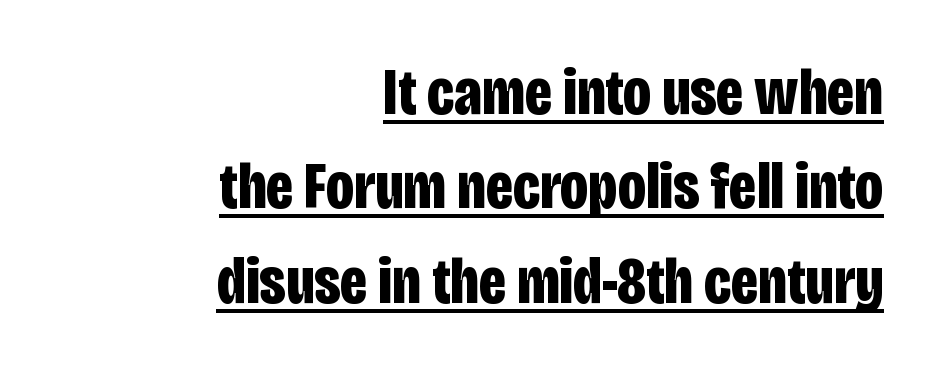
{"serif": "no", "italic": "no", "bold": "yes", "weight": "bold", "width": "condensed", "stroke_contrast": "low", "x_height": "large", "monospaced": "no", "underline": "yes", "align": "right", "line_spacing": "normal", "line_spacing_ratio": 1.43, "letter_spacing": "normal", "letter_spacing_em": 0.0, "glyph_px": 66}
